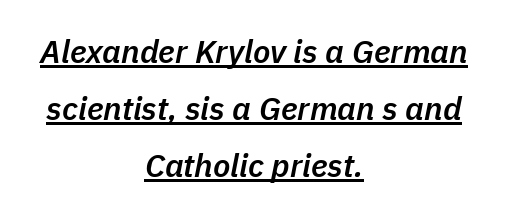
You can see a thin bar hugging the bottom of the glyphs. Would a proofreader flag this as italicized? Yes. Proportional: the letters do not fall into vertical columns. You could call the tracking neutral — neither tight nor loose. The lines are quadded center. The passage shown is semibold, sitting just below true bold.
